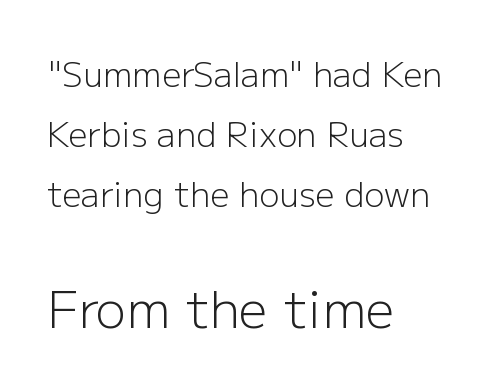
Q: Is the text bold? A: No.
Q: Is the text italic (slanted)? A: No, it is upright.
Q: Is the typeface a serif or a sans-serif typeface? A: Sans-serif.
Q: Is the text underlined? A: No.
Q: How is the paragraph aligned? A: Left-aligned.
Q: Is the spacing between letters normal or unusually wide? A: Normal.
Q: Which block of text is set in a larger size, the first (top) or the second (bottom)? A: The second (bottom) one.
Q: Width (condensed, normal, or wide)? A: Normal.
Q: Stroke contrast? A: Low.
Q: x-height? A: Medium.
Q: Monospaced? A: No.
